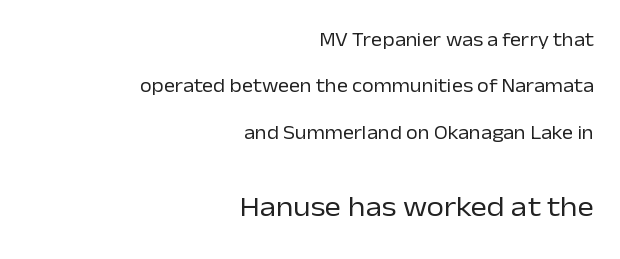
{"serif": "no", "italic": "no", "bold": "no", "weight": "regular", "width": "normal", "stroke_contrast": "low", "x_height": "medium", "monospaced": "no", "underline": "no", "align": "right", "line_spacing": "loose", "line_spacing_ratio": 2.44, "letter_spacing": "normal", "letter_spacing_em": 0.0, "larger_block": "second", "size_ratio": 1.47, "glyph_px": 28}
